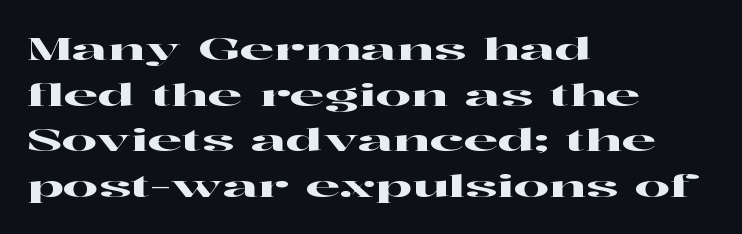
In terms of letterform style, serifs are clearly present. Looks like regular typesetting: each glyph gets only the width it needs. Posture: straight, roman, zero tilt. The words here are not underlined. The ragged edge is on the right, which tells us the setting is flush left. Observe the ordinary spacing: letters are neighbours, not strangers.
